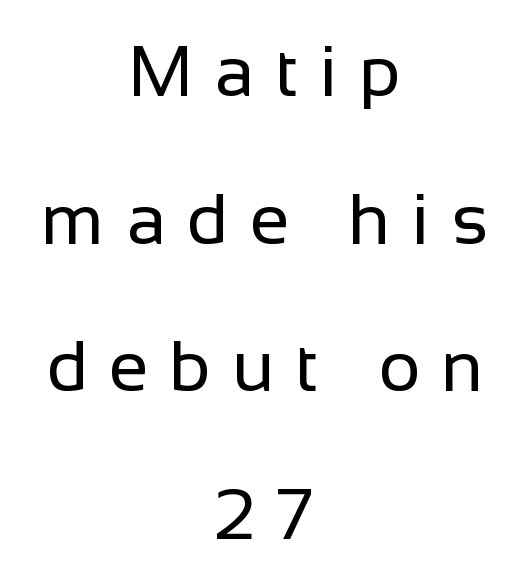
The image shows 72 px regular-weight sans-serif type, upright; set centered, loose line spacing (2.05x), unusually wide letter spacing (+0.29 em), not underlined; low stroke contrast and a medium x-height.
